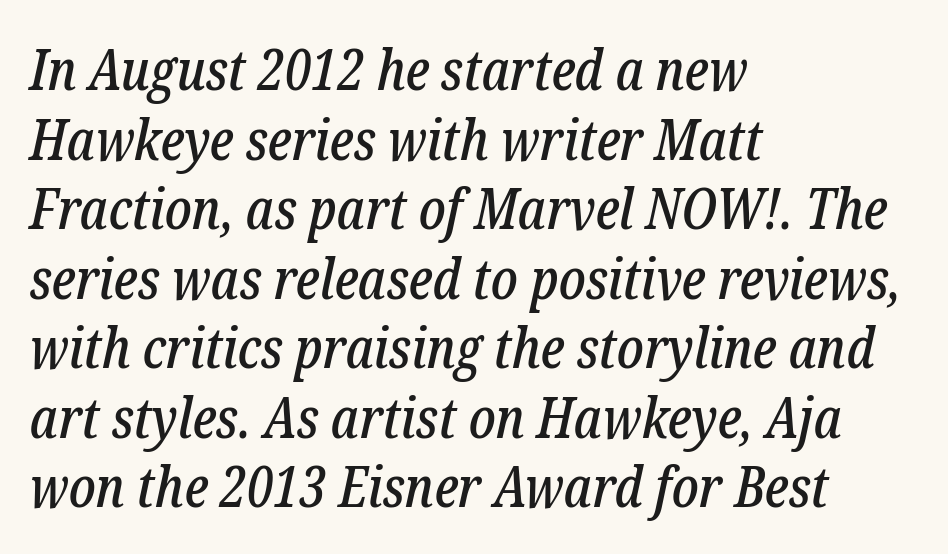
The image shows 57 px condensed serif type, italic (leaning right); set left-aligned, line spacing 1.22x, normal letter spacing, not underlined; low stroke contrast and a medium x-height.
